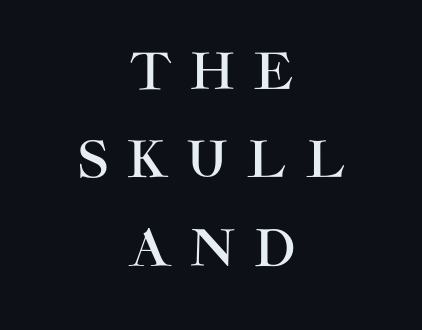
{"serif": "no", "italic": "no", "width": "normal", "stroke_contrast": "high", "x_height": "large", "monospaced": "no", "underline": "no", "align": "center", "line_spacing_ratio": 1.77, "letter_spacing": "wide", "letter_spacing_em": 0.37, "glyph_px": 50}
